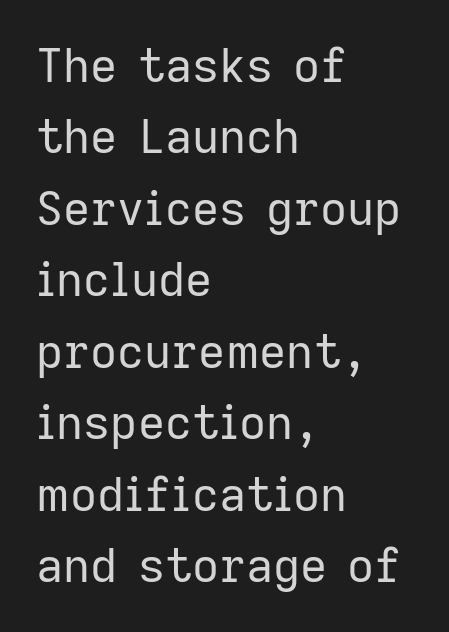
Q: Is the text bold? A: No.
Q: Is the text italic (slanted)? A: No, it is upright.
Q: Is the typeface a serif or a sans-serif typeface? A: Sans-serif.
Q: Is the text underlined? A: No.
Q: How is the paragraph aligned? A: Left-aligned.
Q: Is the spacing between letters normal or unusually wide? A: Normal.
Q: Is the spacing between lines tight, normal or loose? A: Normal.
Q: Width (condensed, normal, or wide)? A: Normal.
Q: Stroke contrast? A: Low.
Q: x-height? A: Medium.
Q: Monospaced? A: No.
